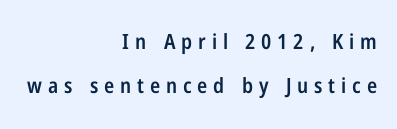
Q: Is the text bold? A: Semi-bold.
Q: Is the text italic (slanted)? A: No, it is upright.
Q: Is the text underlined? A: No.
Q: How is the paragraph aligned? A: Right-aligned.
Q: Is the spacing between letters normal or unusually wide? A: Unusually wide.
Q: Is the spacing between lines tight, normal or loose? A: Loose.
